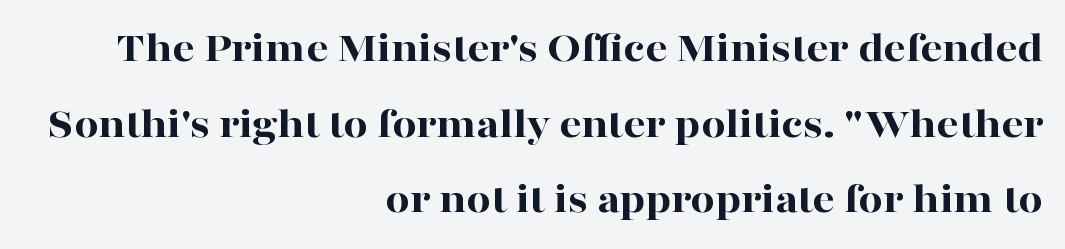
{"serif": "yes", "italic": "no", "bold": "yes", "weight": "bold", "width": "wide", "stroke_contrast": "high", "x_height": "medium", "monospaced": "no", "underline": "no", "align": "right", "line_spacing_ratio": 1.76, "letter_spacing": "normal", "letter_spacing_em": 0.0, "glyph_px": 43}
